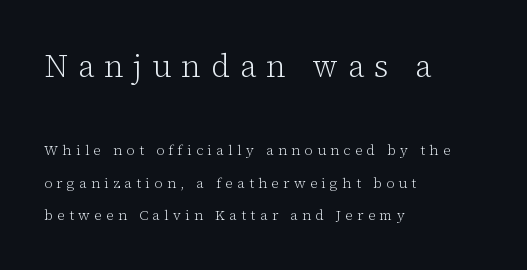
{"serif": "yes", "italic": "no", "bold": "no", "weight": "light", "width": "normal", "stroke_contrast": "low", "x_height": "medium", "monospaced": "no", "underline": "no", "align": "left", "line_spacing": "loose", "line_spacing_ratio": 2.31, "letter_spacing": "wide", "letter_spacing_em": 0.31, "larger_block": "first", "size_ratio": 2.21, "glyph_px": 31}
